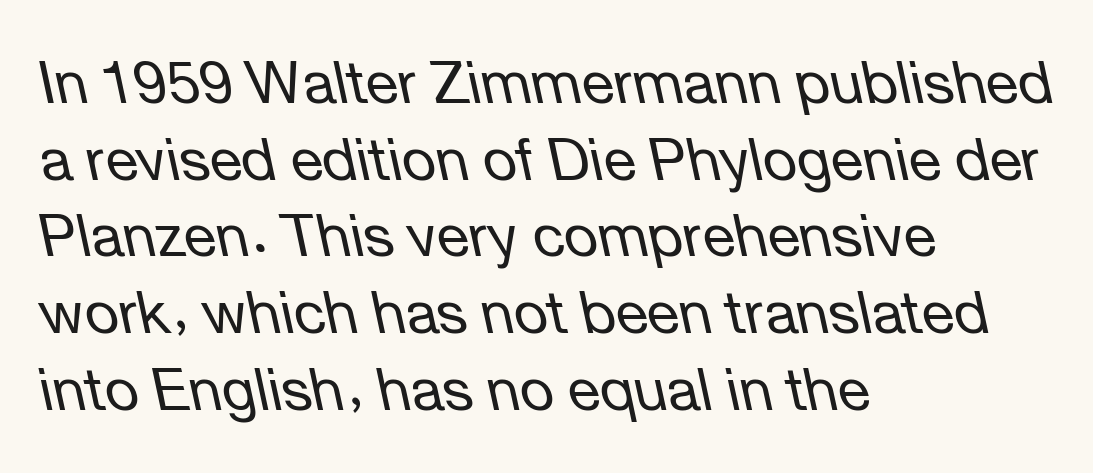
Observe the ordinary spacing: letters are neighbours, not strangers. The baseline area is clear. Varying glyph widths throughout — classic text-font behaviour. One-word summary of the alignment: left.
